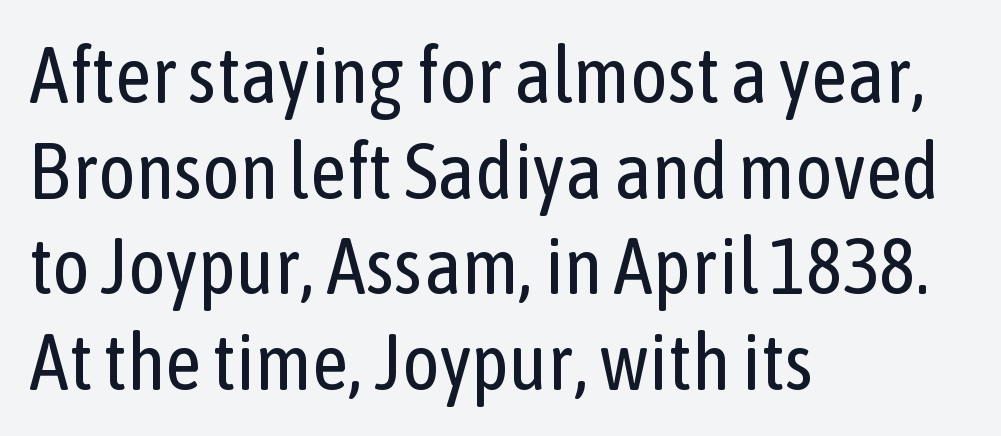
Q: Is the text bold? A: No.
Q: Is the text italic (slanted)? A: No, it is upright.
Q: Is the typeface a serif or a sans-serif typeface? A: Sans-serif.
Q: Is the text underlined? A: No.
Q: How is the paragraph aligned? A: Left-aligned.
Q: Is the spacing between letters normal or unusually wide? A: Normal.
Q: Width (condensed, normal, or wide)? A: Condensed.
Q: Stroke contrast? A: Low.
Q: x-height? A: Medium.
Q: Monospaced? A: No.
